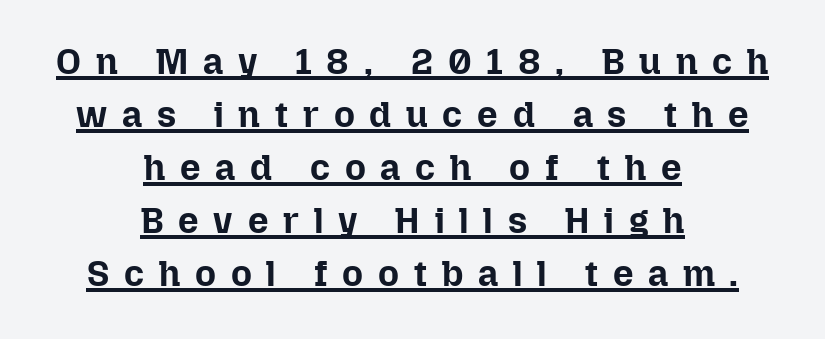
The image shows 36 px bold type, upright; set centered, normal line spacing (1.47x), unusually wide letter spacing (+0.41 em), underlined; low stroke contrast and a medium x-height.
